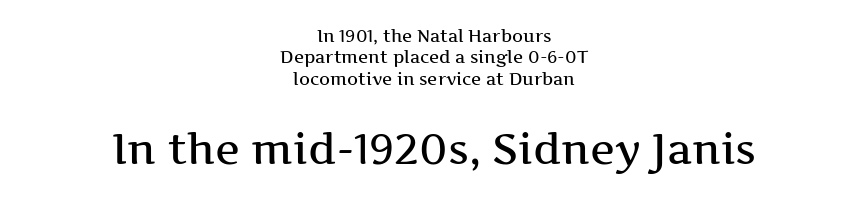
Normally led — the rows are evenly, conventionally spaced. These lines were composed using upright roman letters. You could not count columns in this text — the font is proportionally spaced. Old-style or modern, the face here clearly has serifs. The lines are quadded center. Anything drawn beneath the words? Only blank space.
